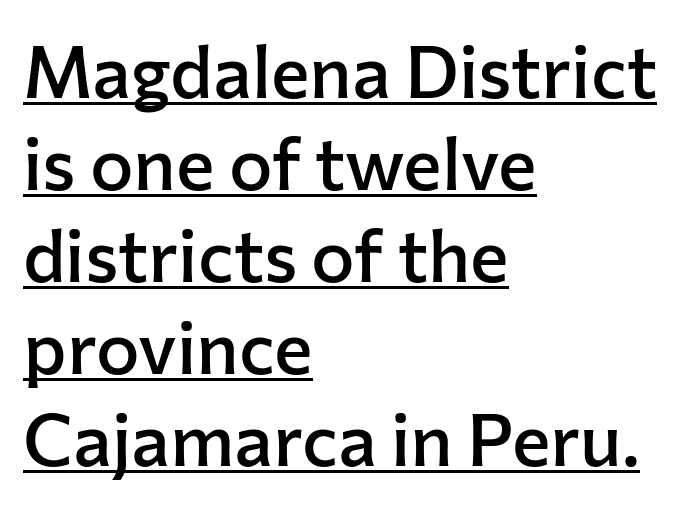
Q: Is the text bold? A: Semi-bold.
Q: Is the text italic (slanted)? A: No, it is upright.
Q: Is the typeface a serif or a sans-serif typeface? A: Sans-serif.
Q: Is the text underlined? A: Yes.
Q: How is the paragraph aligned? A: Left-aligned.
Q: Is the spacing between letters normal or unusually wide? A: Normal.
Q: Is the spacing between lines tight, normal or loose? A: Normal.
Q: Width (condensed, normal, or wide)? A: Normal.
Q: Stroke contrast? A: Low.
Q: x-height? A: Medium.
Q: Monospaced? A: No.
